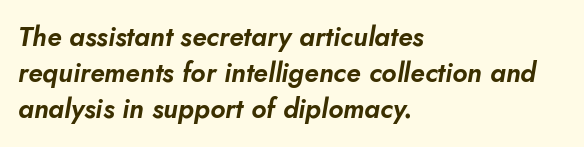
An italicized treatment has been applied to the whole sample. If you drew a ruler down the left edge, every line would touch it. Beneath every word, the page is bare. In terms of leading, this rendering sits right in the middle.
